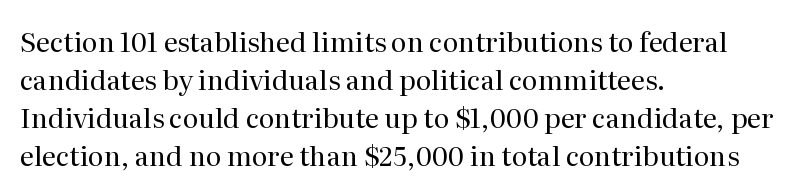
Q: Is the text bold? A: No.
Q: Is the text italic (slanted)? A: No, it is upright.
Q: Is the text underlined? A: No.
Q: How is the paragraph aligned? A: Left-aligned.
Q: Is the spacing between letters normal or unusually wide? A: Normal.
Q: Is the spacing between lines tight, normal or loose? A: Normal.
